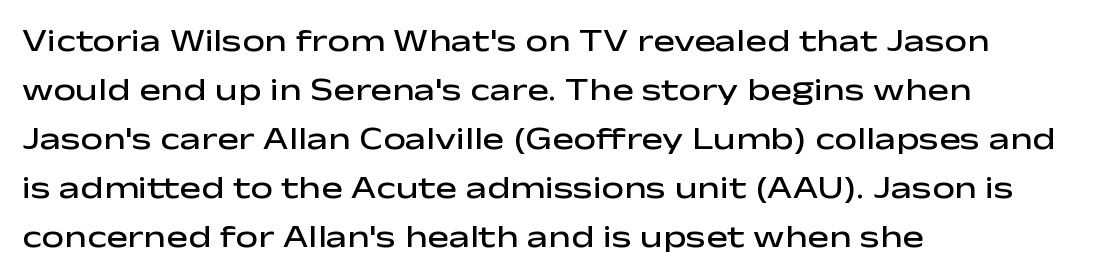
Q: Is the text bold? A: Semi-bold.
Q: Is the text italic (slanted)? A: No, it is upright.
Q: Is the typeface a serif or a sans-serif typeface? A: Sans-serif.
Q: Is the text underlined? A: No.
Q: How is the paragraph aligned? A: Left-aligned.
Q: Is the spacing between letters normal or unusually wide? A: Normal.
Q: Is the spacing between lines tight, normal or loose? A: Normal.
Q: Width (condensed, normal, or wide)? A: Wide.
Q: Stroke contrast? A: Low.
Q: x-height? A: Medium.
Q: Monospaced? A: No.
